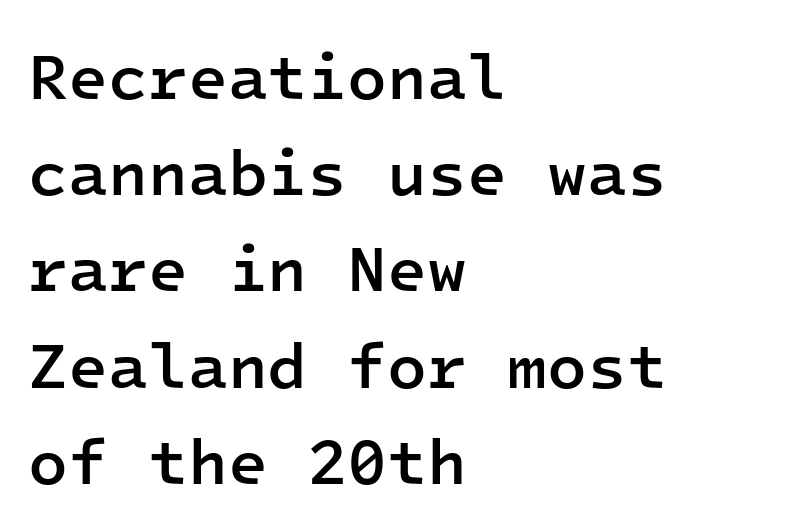
{"serif": "no", "italic": "no", "bold": "semi", "weight": "semibold", "width": "normal", "stroke_contrast": "low", "x_height": "medium", "monospaced": "yes", "underline": "no", "align": "left", "line_spacing": "normal", "line_spacing_ratio": 1.48, "letter_spacing": "normal", "letter_spacing_em": 0.0, "glyph_px": 65}
